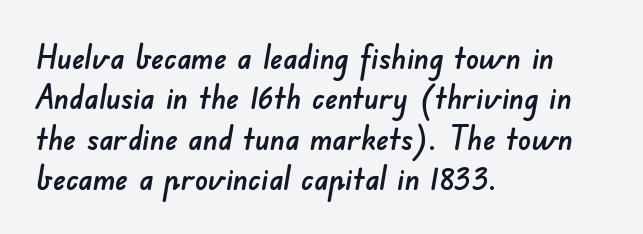
All the whitespace from short lines collects on the right. A normal amount of white space separates one row of letters from the next. What kind of face is this? One without serifs — a sans. You could not count columns in this text — the font is proportionally spaced.
